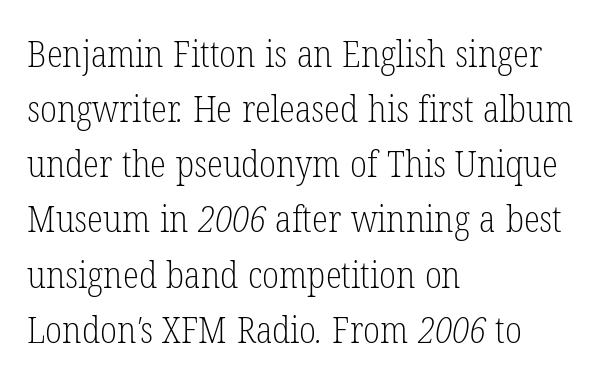
Q: Is the text bold? A: No.
Q: Is the typeface a serif or a sans-serif typeface? A: Serif.
Q: Is the text underlined? A: No.
Q: How is the paragraph aligned? A: Left-aligned.
Q: Is the spacing between letters normal or unusually wide? A: Normal.
Q: Is the spacing between lines tight, normal or loose? A: Normal.
Q: Width (condensed, normal, or wide)? A: Condensed.
Q: Stroke contrast? A: Low.
Q: x-height? A: Medium.
Q: Monospaced? A: No.
